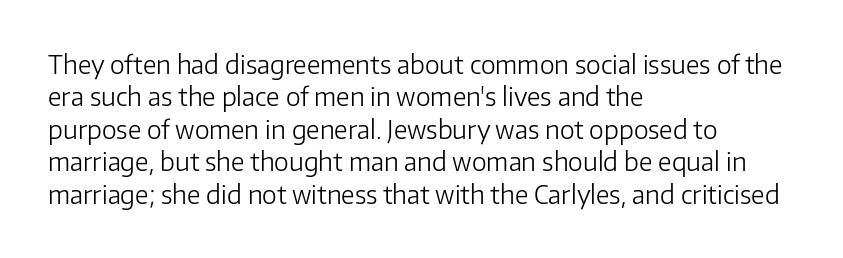
The image shows 25 px text type, upright; set left-aligned, normal line spacing (1.3x), normal letter spacing, not underlined.
